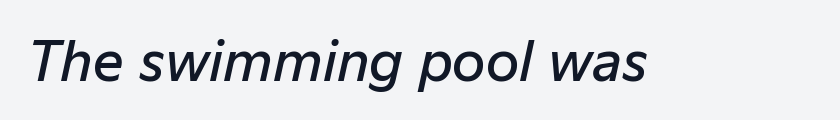
{"italic": "yes", "lean": "right", "slant_degrees": 12, "bold": "semi", "weight": "semibold", "width": "normal", "stroke_contrast": "low", "x_height": "medium", "monospaced": "no", "underline": "no", "letter_spacing": "normal", "letter_spacing_em": 0.0, "glyph_px": 54}
